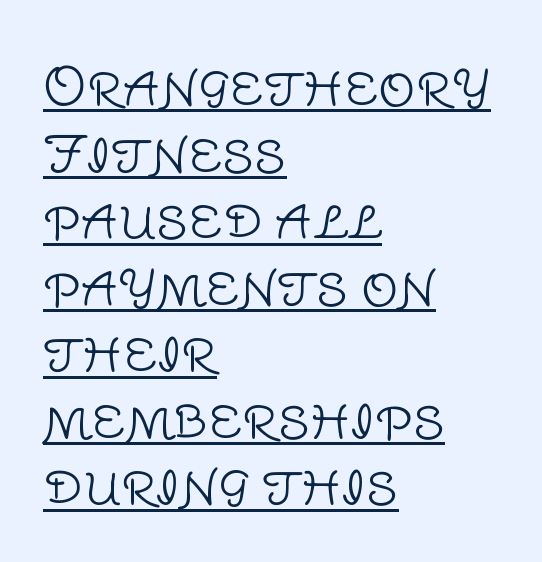
Typeset ragged right — the left edge is the straight one. Tracking value appears to be zero — textbook default spacing. A normal amount of white space separates one row of letters from the next.
